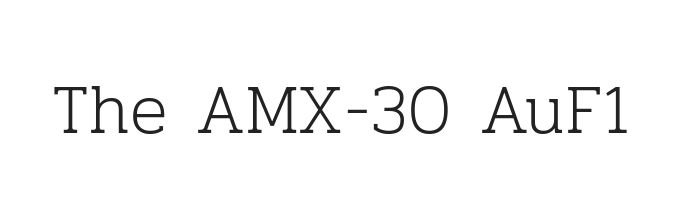
Q: Is the text bold? A: No.
Q: Is the text italic (slanted)? A: No, it is upright.
Q: Is the typeface a serif or a sans-serif typeface? A: Serif.
Q: Is the text underlined? A: No.
Q: Is the spacing between letters normal or unusually wide? A: Normal.
Q: Width (condensed, normal, or wide)? A: Normal.
Q: Stroke contrast? A: Low.
Q: x-height? A: Medium.
Q: Monospaced? A: No.
